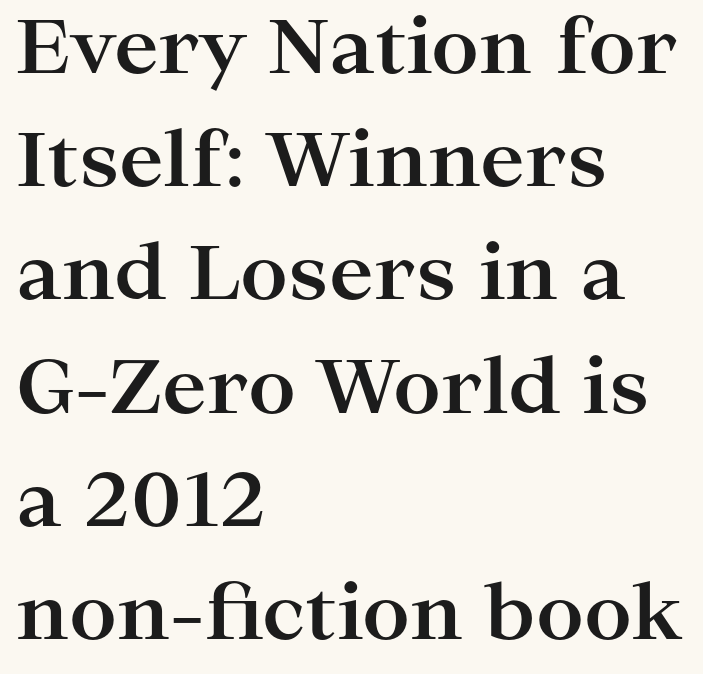
Q: Is the text bold? A: Yes.
Q: Is the text italic (slanted)? A: No, it is upright.
Q: Is the typeface a serif or a sans-serif typeface? A: Serif.
Q: Is the text underlined? A: No.
Q: How is the paragraph aligned? A: Left-aligned.
Q: Is the spacing between letters normal or unusually wide? A: Normal.
Q: Is the spacing between lines tight, normal or loose? A: Normal.
Q: Width (condensed, normal, or wide)? A: Wide.
Q: Stroke contrast? A: High.
Q: x-height? A: Medium.
Q: Monospaced? A: No.
